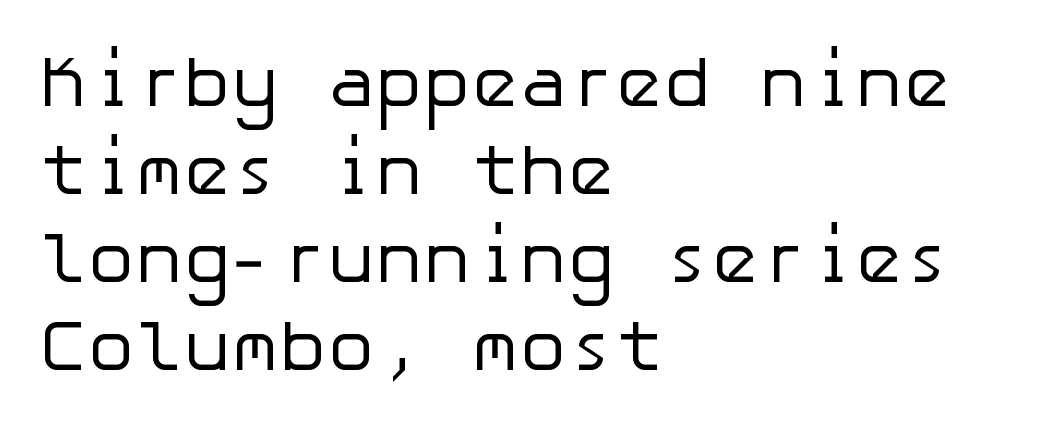
The image shows 72 px regular-weight sans-serif type, upright; set left-aligned, line spacing 1.22x, normal letter spacing, not underlined; low stroke contrast and a medium x-height.
